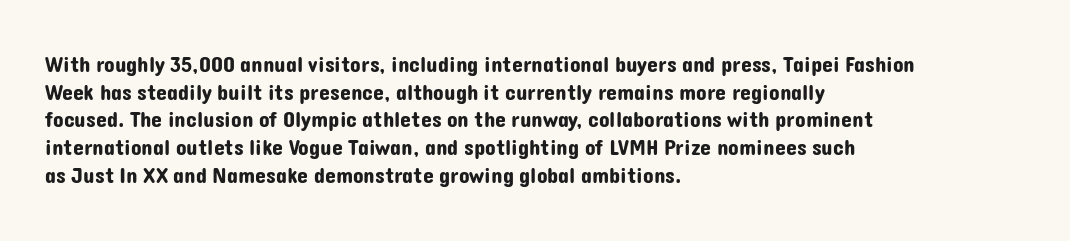
Q: Is the text italic (slanted)? A: No, it is upright.
Q: Is the text underlined? A: No.
Q: How is the paragraph aligned? A: Left-aligned.
Q: Is the spacing between letters normal or unusually wide? A: Normal.
Q: Is the spacing between lines tight, normal or loose? A: Normal.
